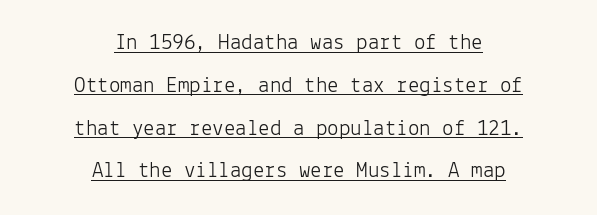
Q: Is the text bold? A: No.
Q: Is the text italic (slanted)? A: No, it is upright.
Q: Is the text underlined? A: Yes.
Q: How is the paragraph aligned? A: Centered.
Q: Is the spacing between letters normal or unusually wide? A: Normal.
